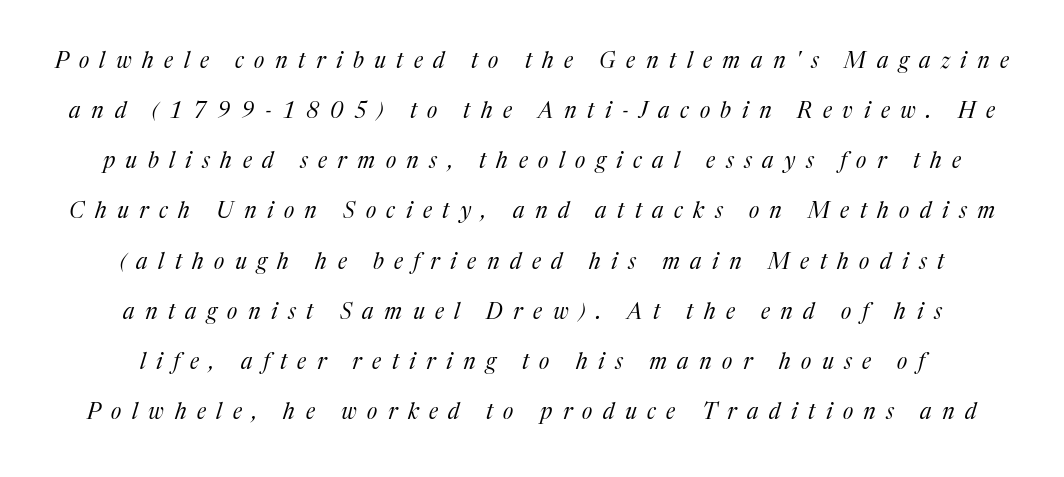
The image shows 22 px text type, italic (leaning right); set loose line spacing (2.28x), unusually wide letter spacing (+0.48 em), not underlined.
